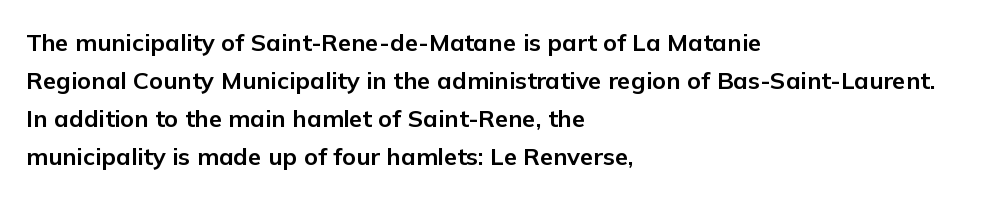
{"italic": "no", "bold": "yes", "underline": "no", "align": "left", "line_spacing": "normal", "line_spacing_ratio": 1.59, "letter_spacing": "normal", "letter_spacing_em": 0.0, "glyph_px": 24}
